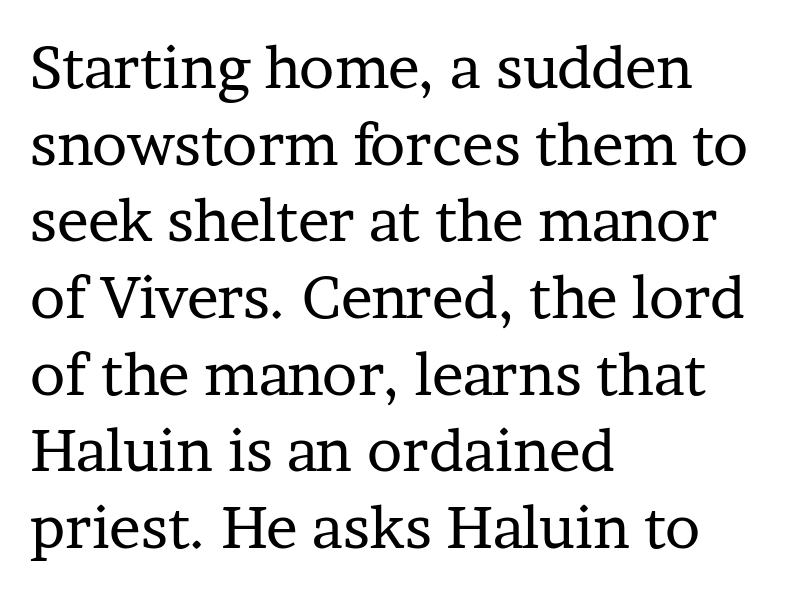
The image shows 59 px regular-weight serif type, upright; set left-aligned, normal line spacing (1.3x), normal letter spacing, not underlined; low stroke contrast and a medium x-height.
